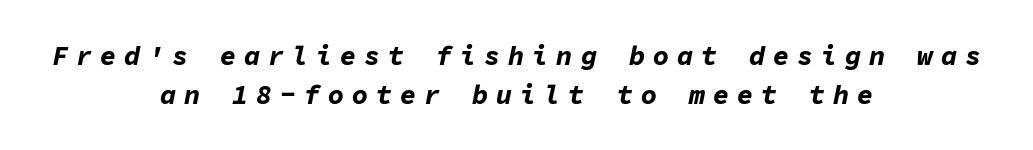
{"italic": "yes", "lean": "right", "slant_degrees": 11, "bold": "yes", "underline": "no", "align": "center", "line_spacing": "normal", "line_spacing_ratio": 1.43, "letter_spacing": "wide", "letter_spacing_em": 0.29, "glyph_px": 27}
